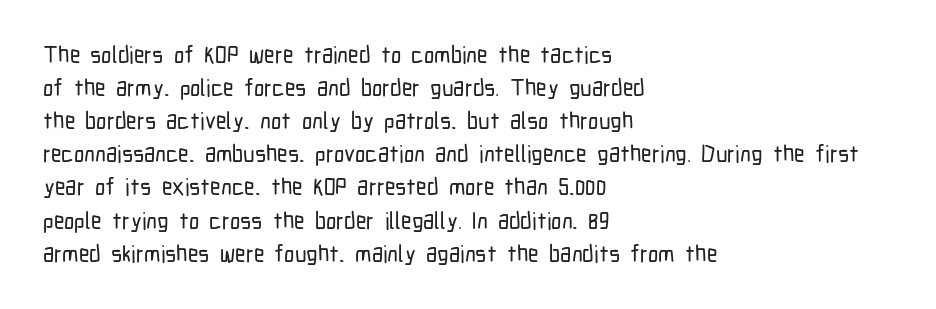
Q: Is the text italic (slanted)? A: No, it is upright.
Q: Is the text underlined? A: No.
Q: How is the paragraph aligned? A: Left-aligned.
Q: Is the spacing between letters normal or unusually wide? A: Normal.
Q: Is the spacing between lines tight, normal or loose? A: Normal.
